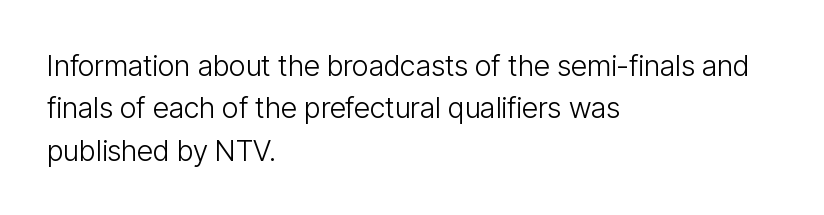
The image shows 29 px light, condensed sans-serif type, upright; set left-aligned, normal line spacing (1.46x), normal letter spacing, not underlined; low stroke contrast and a medium x-height.
